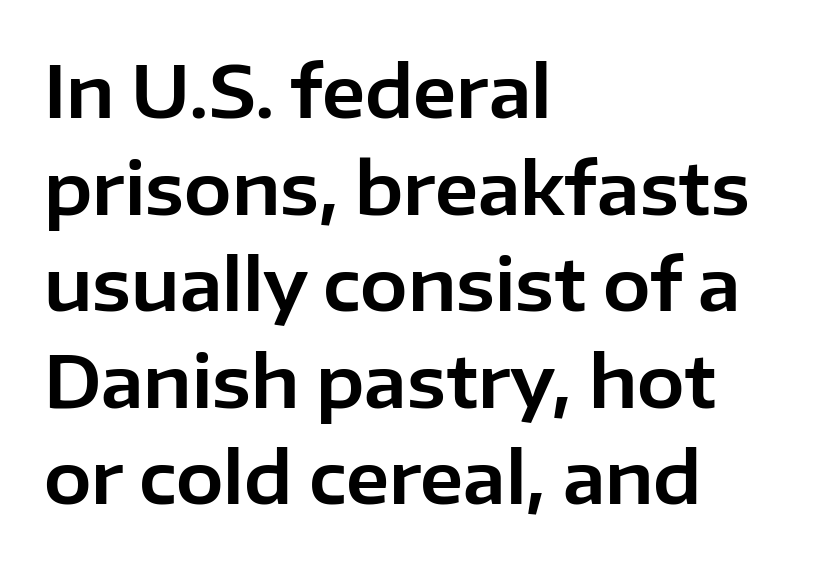
The image shows 71 px sans-serif type, upright; set left-aligned, normal line spacing (1.36x), normal letter spacing, not underlined; low stroke contrast and a medium x-height.
